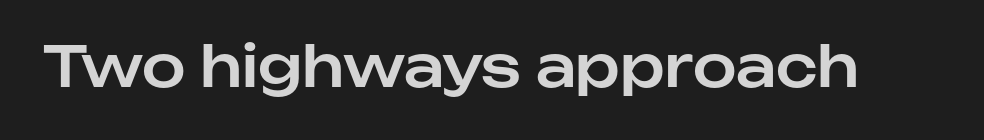
Q: Is the text italic (slanted)? A: No, it is upright.
Q: Is the typeface a serif or a sans-serif typeface? A: Sans-serif.
Q: Is the text underlined? A: No.
Q: Is the spacing between letters normal or unusually wide? A: Normal.
Q: Width (condensed, normal, or wide)? A: Normal.
Q: Stroke contrast? A: Low.
Q: x-height? A: Medium.
Q: Monospaced? A: No.
